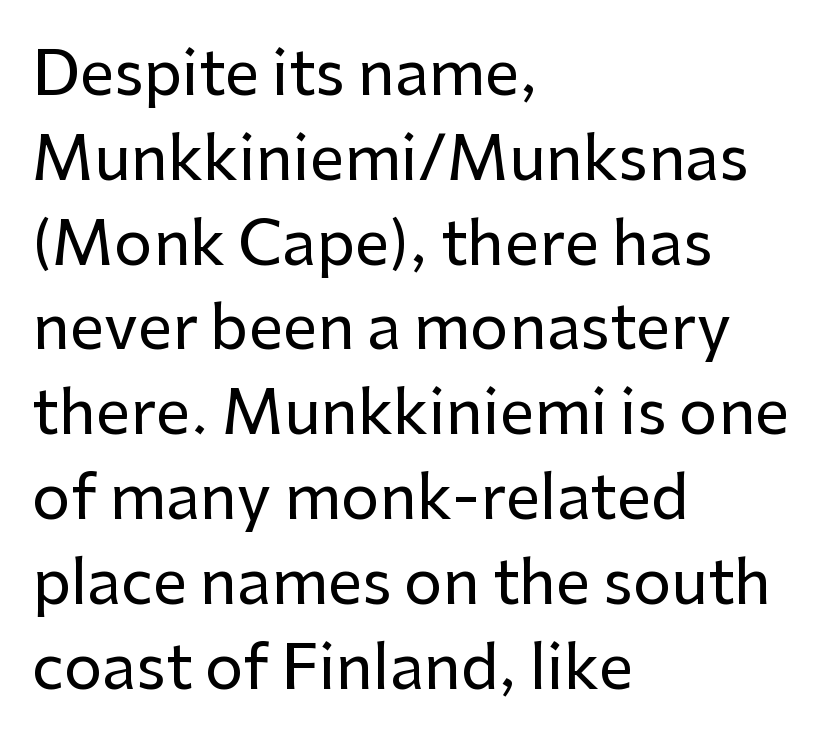
Q: Is the text italic (slanted)? A: No, it is upright.
Q: Is the typeface a serif or a sans-serif typeface? A: Sans-serif.
Q: Is the text underlined? A: No.
Q: How is the paragraph aligned? A: Left-aligned.
Q: Is the spacing between letters normal or unusually wide? A: Normal.
Q: Is the spacing between lines tight, normal or loose? A: Normal.
Q: Width (condensed, normal, or wide)? A: Normal.
Q: Stroke contrast? A: Low.
Q: x-height? A: Medium.
Q: Monospaced? A: No.
